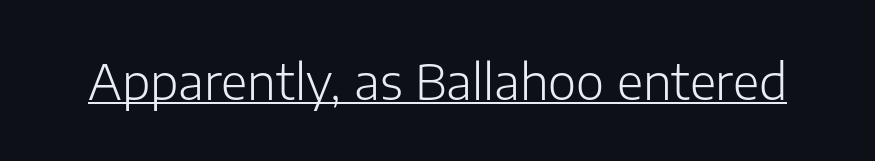
The image shows 48 px light sans-serif type, upright; set normal letter spacing, underlined; low stroke contrast and a medium x-height.
